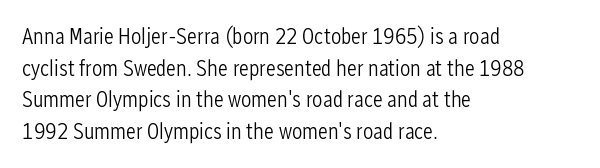
A roman cut, with each character standing at attention. Line spacing here is normal. The text block is weighted toward the left margin, trailing off unevenly rightward. Lines of text with bare space underneath. Nothing unusual about the tracking: characters are spaced as the font intends. A quiet, ordinary-to-light weight characterises the typeface.
